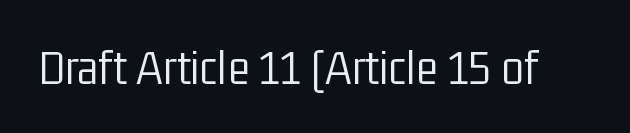
A typesetter would call this zero additional tracking. Serifs: no, the terminals of the letterforms are clean. Ordinary non-slanted type is in use. Is this a fixed-width face? No — the glyphs have proportional, varying widths. The weight tops out at a normal text grade.
